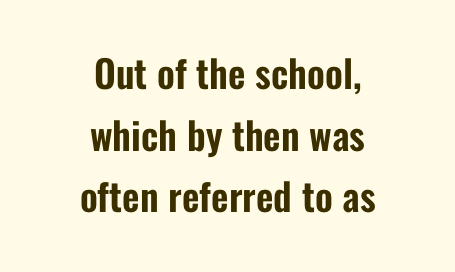
The image shows 38 px condensed sans-serif type, upright; set centered, normal line spacing (1.62x), normal letter spacing, not underlined; low stroke contrast and a medium x-height.
